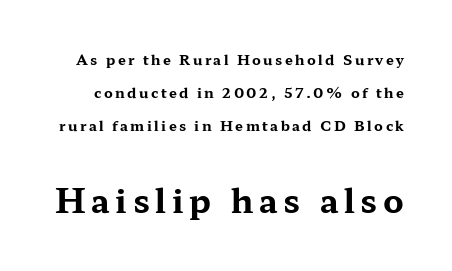
The image shows 33 px bold, wide serif type, upright; set loose line spacing (2.36x), not underlined; the second (bottom) block is 2.36x larger; medium stroke contrast and a medium x-height.
